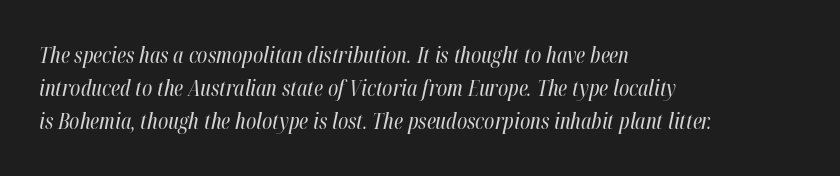
Caption: multi-line text, flush left, ragged right. The rendering uses a moderate line-height, typical for paragraphs. This reads as an unemphasized weight, regular at the heaviest. Designer's note — italics engaged. Letters rest on an invisible, unmarked baseline.
